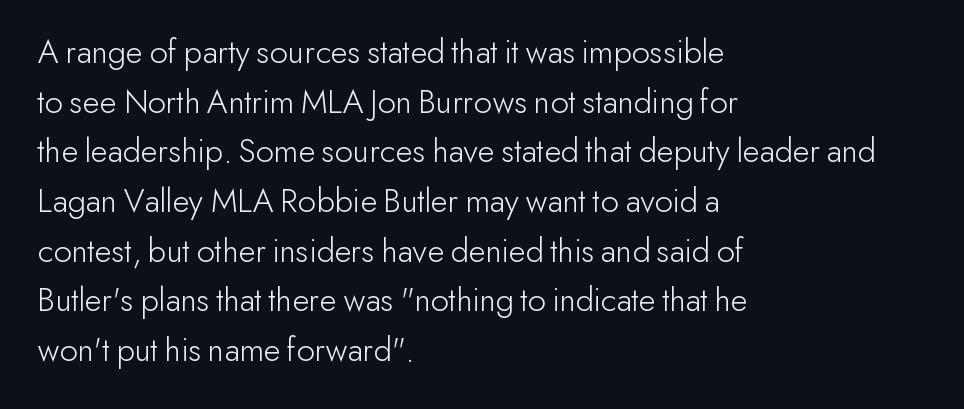
Note the varied advance widths — an 'i' is clearly narrower than an 'm'. A classic flush-left, rag-right setting is used for this passage. The font is comparable to plain body text, perhaps lighter. You can tell it's not italic because the verticals are truly vertical.
